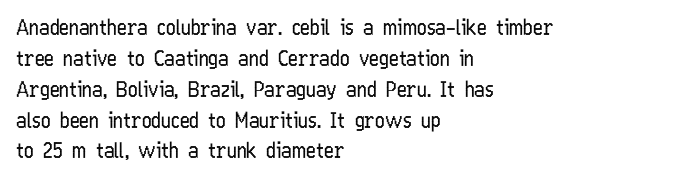
{"italic": "no", "bold": "no", "underline": "no", "align": "left", "line_spacing": "normal", "line_spacing_ratio": 1.47, "letter_spacing": "normal", "letter_spacing_em": 0.0, "glyph_px": 21}
